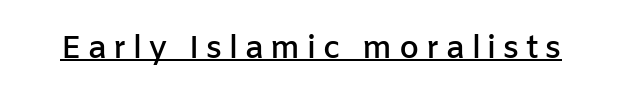
Strokes here are thickened, but only to semibold level. Posture: straight, roman, zero tilt. Stroke terminals: plain, sans-serif. Is this a fixed-width face? No — the glyphs have proportional, varying widths. A baseline rule has been typeset under these characters. The type is letterspaced generously, with wide tracking.
